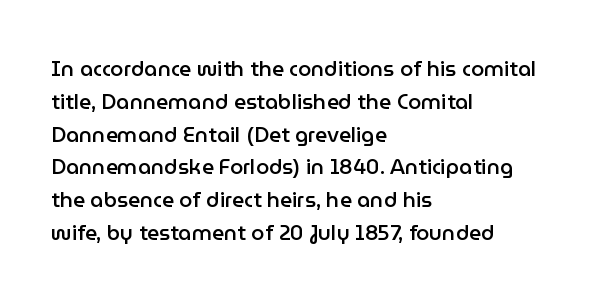
A somewhat darkened texture: the type is semibold rather than bold. Every stem runs plumb, perpendicular to the baseline. No extra tracking has been applied to these lines. A bare baseline throughout the passage. Every row of glyphs begins at an identical x-position on the left. Normally led — the rows are evenly, conventionally spaced.
